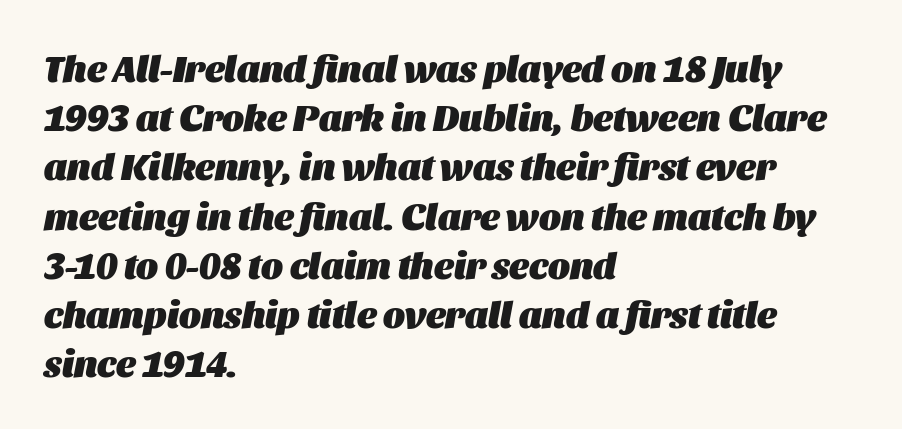
This sample keeps an unexceptional amount of space between lines. The passage shown leans; its letterforms are oblique. The face used here is proportionally spaced, like ordinary book or web type. Honestly, the letter spacing is just normal — you wouldn't notice it. Has an underline been added? It has not. This sample is left-justified, so line endings fall wherever the words run out.
